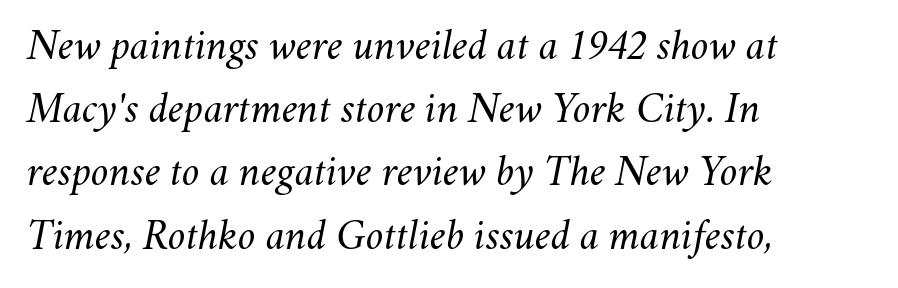
Q: Is the text bold? A: No.
Q: Is the text italic (slanted)? A: Yes, it leans right by about 11 degrees.
Q: Is the text underlined? A: No.
Q: How is the paragraph aligned? A: Left-aligned.
Q: Is the spacing between letters normal or unusually wide? A: Normal.
Q: Is the spacing between lines tight, normal or loose? A: Normal.
Q: Width (condensed, normal, or wide)? A: Normal.
Q: Stroke contrast? A: Medium.
Q: x-height? A: Small.
Q: Monospaced? A: No.
